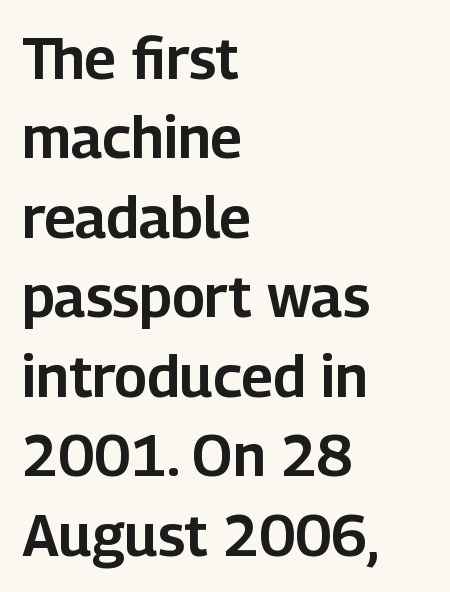
The image shows 58 px sans-serif type, upright; set left-aligned, normal line spacing (1.37x), normal letter spacing, not underlined; low stroke contrast and a medium x-height.
